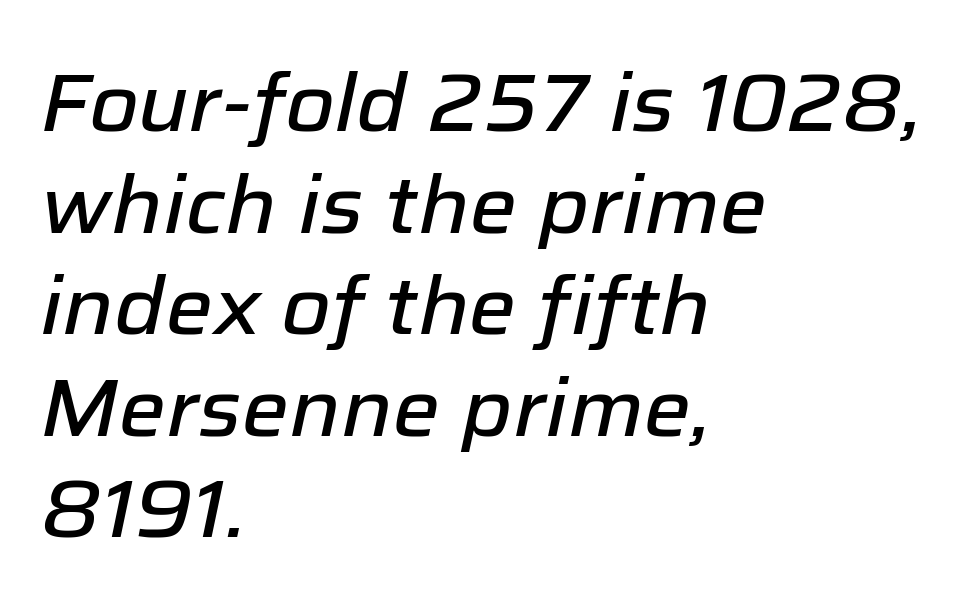
{"italic": "yes", "lean": "right", "slant_degrees": 12, "width": "normal", "stroke_contrast": "low", "x_height": "medium", "monospaced": "no", "underline": "no", "align": "left", "line_spacing": "normal", "line_spacing_ratio": 1.27, "letter_spacing": "normal", "letter_spacing_em": 0.0, "glyph_px": 80}
